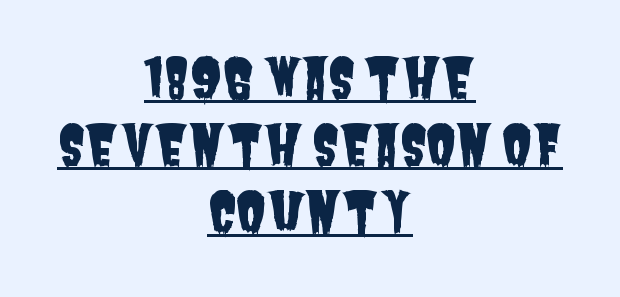
The image shows 55 px condensed sans-serif type; set centered, line spacing 1.22x, normal letter spacing, underlined; low stroke contrast and a large x-height.
